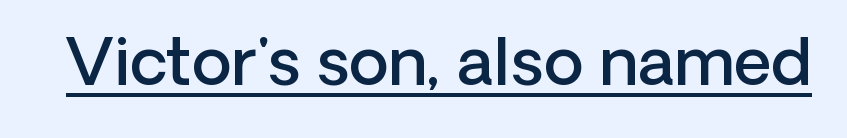
The image shows 65 px semibold sans-serif type, upright; set normal letter spacing, underlined; low stroke contrast and a medium x-height.
